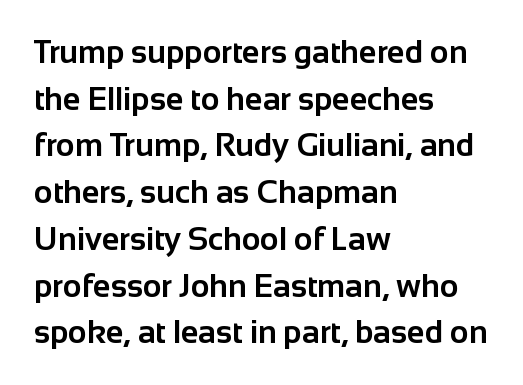
This block has exactly the height ordinary leading produces. Is the block centered? No — it sits flush against the left margin. I'd describe the lettering as bold — thick and assertive. The zone under the glyphs is completely vacant. The letters carry no serifs — their stems end cleanly without finishing strokes. Here the glyphs are tracked normally, forming tight word shapes.
